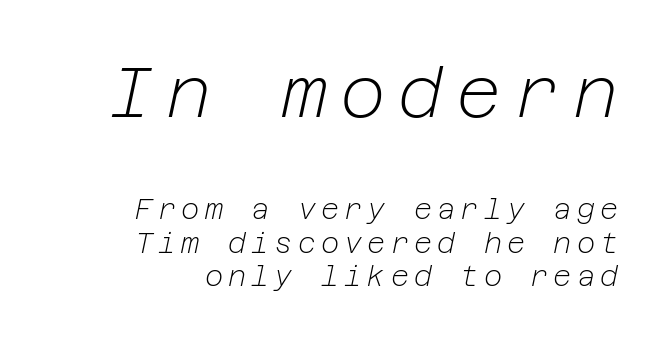
The emphasis by scale lands on block number one, above. Italic? Definitely — the glyphs are oblique. No extra ink here — the face is not bold. Check under the words: just untouched page.
